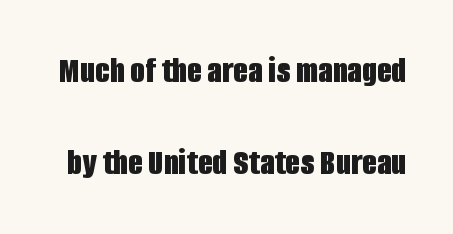
{"serif": "no", "italic": "no", "bold": "yes", "weight": "bold", "width": "condensed", "stroke_contrast": "low", "x_height": "large", "monospaced": "no", "underline": "no", "line_spacing": "loose", "line_spacing_ratio": 2.43, "letter_spacing": "normal", "letter_spacing_em": 0.0, "glyph_px": 38}
